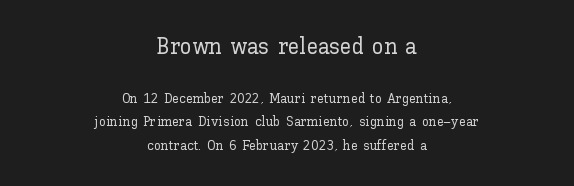
{"italic": "no", "underline": "no", "align": "center", "line_spacing": "normal", "line_spacing_ratio": 1.67, "letter_spacing": "normal", "letter_spacing_em": 0.0, "larger_block": "first", "size_ratio": 1.64, "glyph_px": 23}
